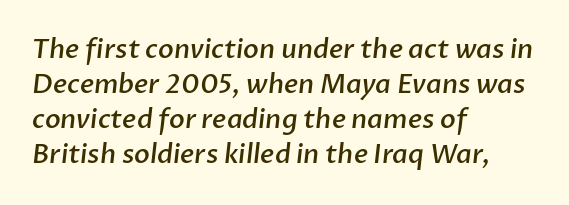
Q: Is the text bold? A: Semi-bold.
Q: Is the text underlined? A: No.
Q: How is the paragraph aligned? A: Left-aligned.
Q: Is the spacing between letters normal or unusually wide? A: Normal.
Q: Is the spacing between lines tight, normal or loose? A: Normal.
